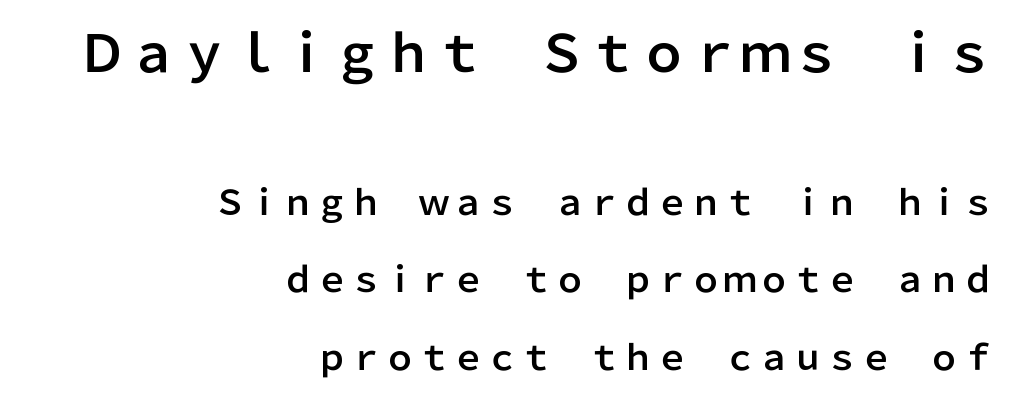
{"serif": "no", "italic": "no", "width": "normal", "stroke_contrast": "low", "x_height": "medium", "monospaced": "no", "underline": "no", "align": "right", "line_spacing": "loose", "line_spacing_ratio": 2.29, "letter_spacing": "normal", "letter_spacing_em": 0.0, "larger_block": "first", "size_ratio": 1.5, "glyph_px": 51}
